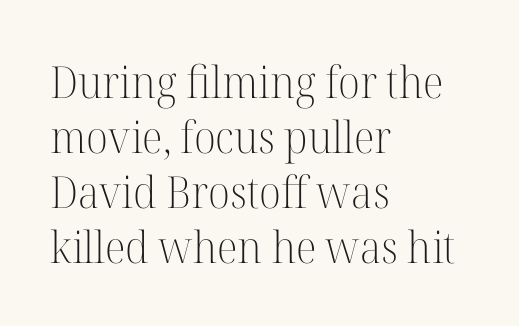
The image shows 44 px light serif type, upright; set left-aligned, normal line spacing (1.25x), normal letter spacing, not underlined; high stroke contrast and a medium x-height.
